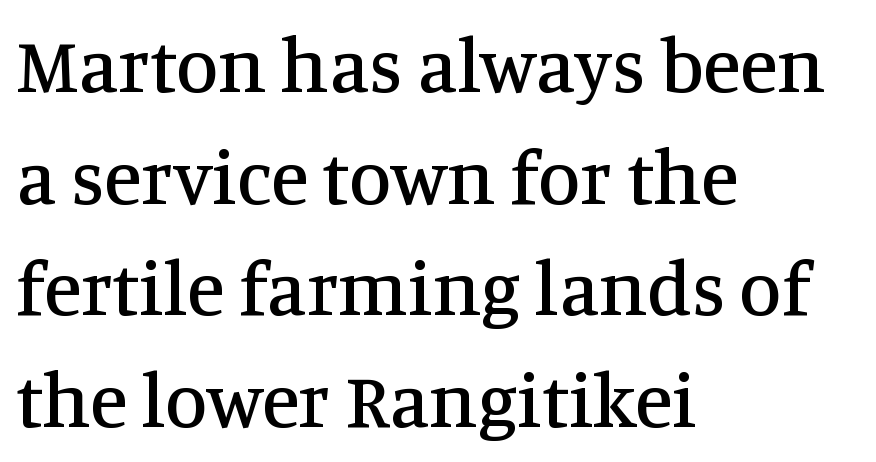
{"serif": "yes", "italic": "no", "width": "normal", "stroke_contrast": "medium", "x_height": "large", "monospaced": "no", "underline": "no", "align": "left", "line_spacing": "normal", "line_spacing_ratio": 1.45, "letter_spacing": "normal", "letter_spacing_em": 0.0, "glyph_px": 77}
